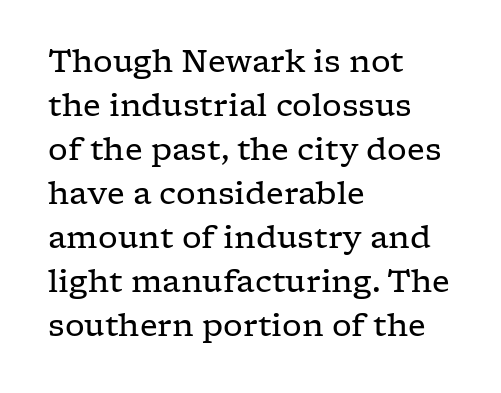
{"serif": "yes", "italic": "no", "bold": "no", "weight": "regular", "width": "wide", "stroke_contrast": "low", "x_height": "medium", "monospaced": "no", "underline": "no", "align": "left", "line_spacing": "normal", "line_spacing_ratio": 1.42, "letter_spacing": "normal", "letter_spacing_em": 0.0, "glyph_px": 31}
